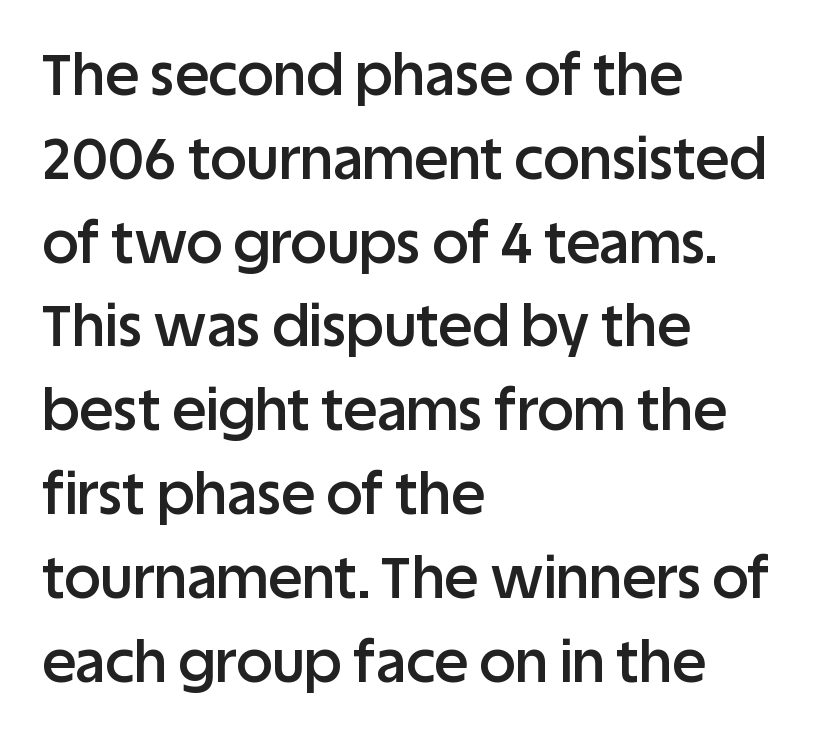
The image shows 57 px semibold sans-serif type, upright; set left-aligned, normal line spacing (1.47x), normal letter spacing, not underlined; low stroke contrast and a large x-height.
